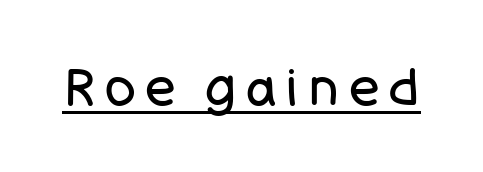
The image shows 51 px regular-weight sans-serif type, upright; set unusually wide letter spacing (+0.2 em), underlined; low stroke contrast and a large x-height.
